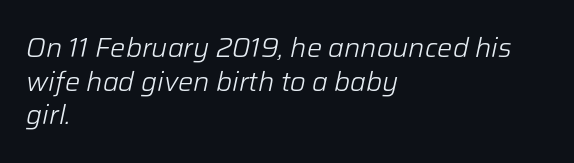
The image shows 27 px text type, italic (leaning right); set left-aligned, normal line spacing (1.25x), normal letter spacing, not underlined.
